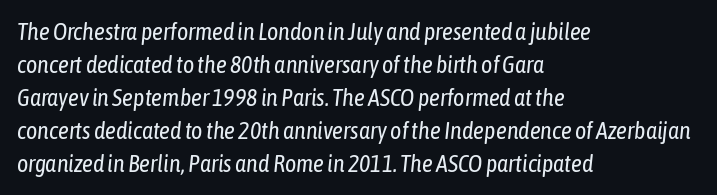
The image shows 24 px text type, italic (leaning right); set left-aligned, normal line spacing (1.37x), normal letter spacing, not underlined.
